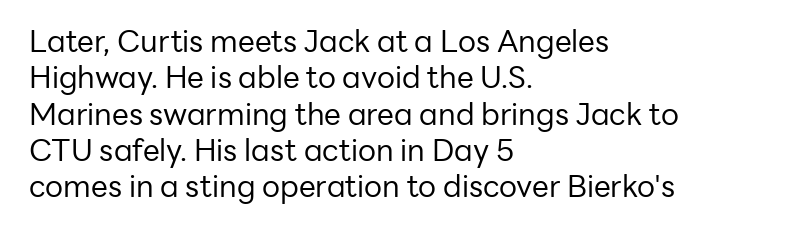
Q: Is the text bold? A: No.
Q: Is the text italic (slanted)? A: No, it is upright.
Q: Is the typeface a serif or a sans-serif typeface? A: Sans-serif.
Q: Is the text underlined? A: No.
Q: How is the paragraph aligned? A: Left-aligned.
Q: Is the spacing between letters normal or unusually wide? A: Normal.
Q: Width (condensed, normal, or wide)? A: Normal.
Q: Stroke contrast? A: Low.
Q: x-height? A: Medium.
Q: Monospaced? A: No.
